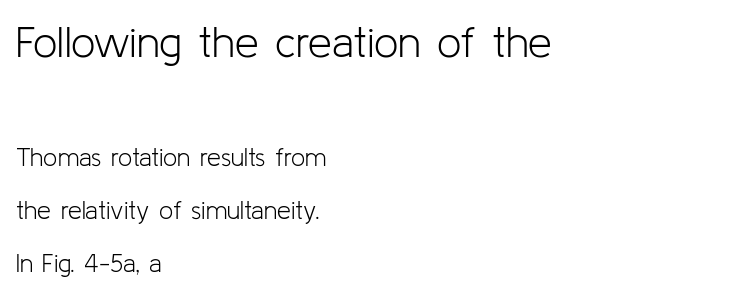
Q: Is the text bold? A: No.
Q: Is the text italic (slanted)? A: No, it is upright.
Q: Is the typeface a serif or a sans-serif typeface? A: Sans-serif.
Q: Is the text underlined? A: No.
Q: How is the paragraph aligned? A: Left-aligned.
Q: Is the spacing between letters normal or unusually wide? A: Normal.
Q: Is the spacing between lines tight, normal or loose? A: Loose.
Q: Which block of text is set in a larger size, the first (top) or the second (bottom)? A: The first (top) one.
Q: Width (condensed, normal, or wide)? A: Normal.
Q: Stroke contrast? A: Low.
Q: x-height? A: Medium.
Q: Monospaced? A: No.
